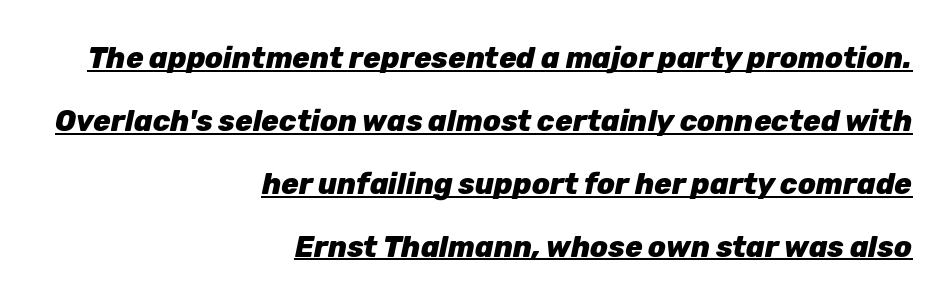
{"italic": "yes", "lean": "right", "slant_degrees": 12, "bold": "yes", "weight": "heavy", "width": "normal", "stroke_contrast": "low", "x_height": "medium", "monospaced": "no", "underline": "yes", "align": "right", "line_spacing": "loose", "line_spacing_ratio": 2.17, "letter_spacing": "normal", "letter_spacing_em": 0.0, "glyph_px": 29}
